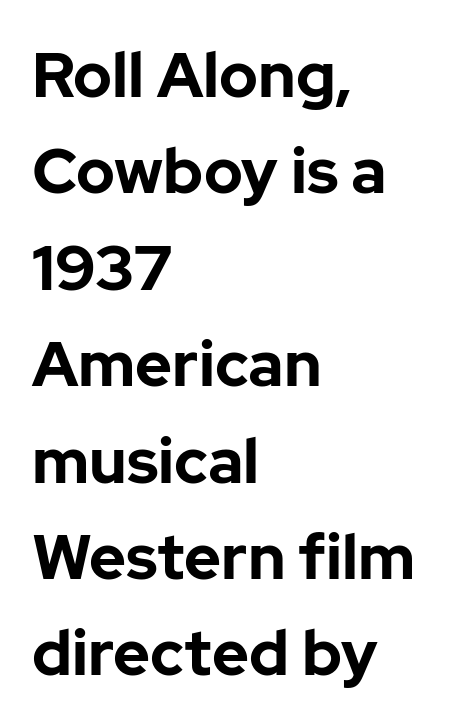
{"serif": "no", "italic": "no", "bold": "yes", "weight": "bold", "width": "normal", "stroke_contrast": "low", "x_height": "medium", "monospaced": "no", "underline": "no", "align": "left", "line_spacing": "normal", "line_spacing_ratio": 1.53, "letter_spacing": "normal", "letter_spacing_em": 0.0, "glyph_px": 63}
